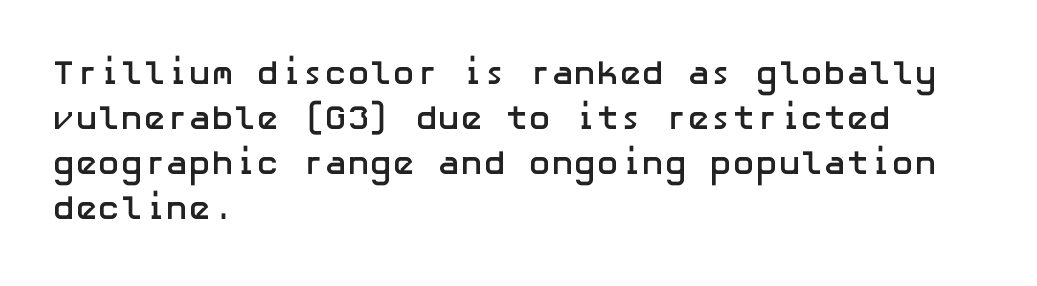
A classic flush-left, rag-right setting is used for this passage. Each word holds together tightly as a unit, with standard inter-letter gaps. Style check: upright. Vertically, the passage feels balanced, rows spaced as you'd expect.
